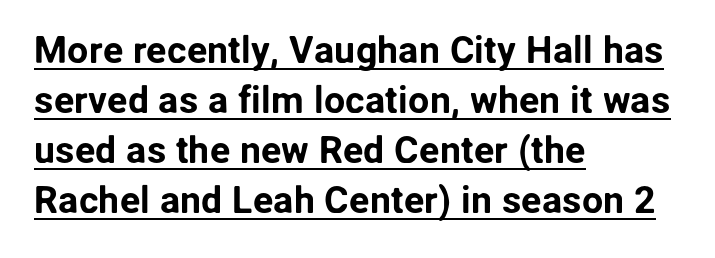
{"serif": "no", "italic": "no", "width": "normal", "stroke_contrast": "low", "x_height": "medium", "monospaced": "no", "underline": "yes", "align": "left", "line_spacing": "normal", "line_spacing_ratio": 1.32, "letter_spacing": "normal", "letter_spacing_em": 0.0, "glyph_px": 38}
